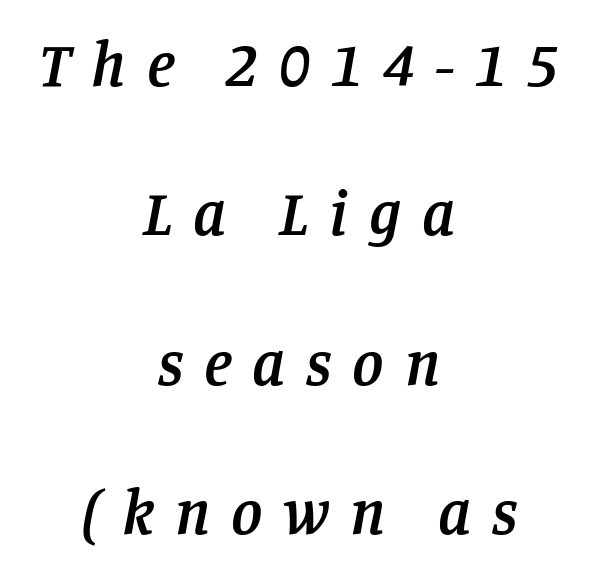
The image shows 63 px semibold serif type, italic (leaning right); set centered, loose line spacing (2.37x), unusually wide letter spacing (+0.33 em), not underlined; low stroke contrast and a large x-height.
